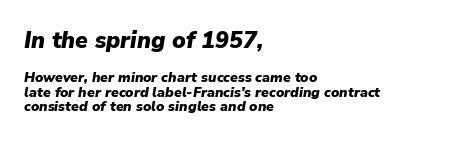
The image shows 23 px bold type, italic (leaning right); set left-aligned, tight line spacing (1.06x), normal letter spacing, not underlined; the first (top) block is 1.64x larger.
